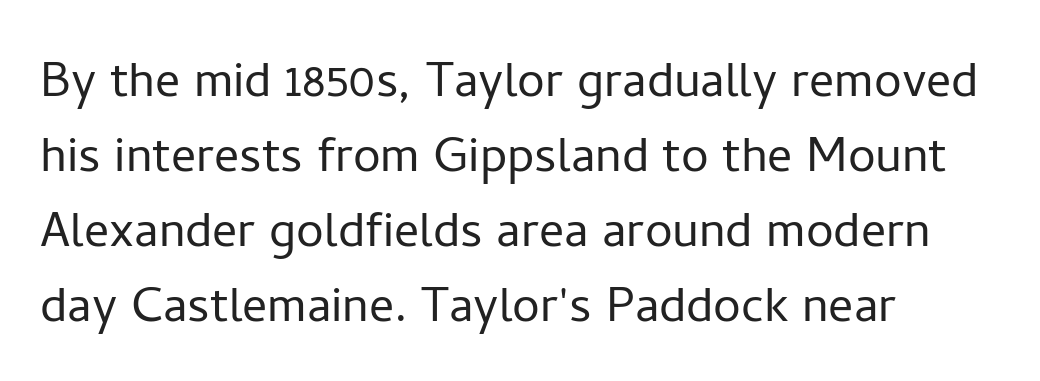
Q: Is the text bold? A: No.
Q: Is the text italic (slanted)? A: No, it is upright.
Q: Is the typeface a serif or a sans-serif typeface? A: Sans-serif.
Q: Is the text underlined? A: No.
Q: How is the paragraph aligned? A: Left-aligned.
Q: Is the spacing between letters normal or unusually wide? A: Normal.
Q: Width (condensed, normal, or wide)? A: Normal.
Q: Stroke contrast? A: Low.
Q: x-height? A: Medium.
Q: Monospaced? A: No.
